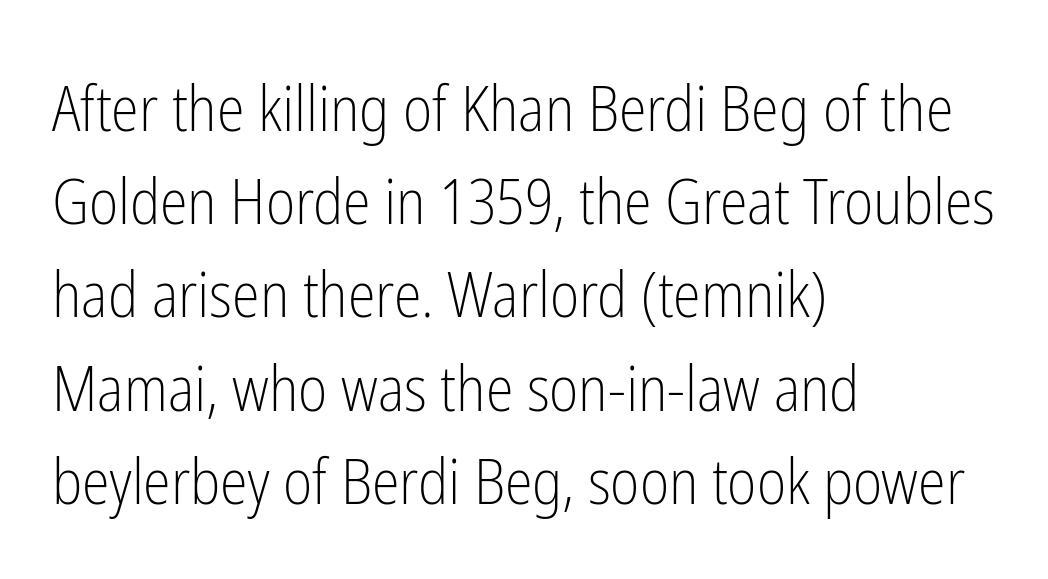
Posture: vertical. The type is set solid horizontally, with unmodified tracking. Stems here are at most as thick as an everyday book face. Line starts are locked; line ends wander. Proportional: the letters do not fall into vertical columns.
